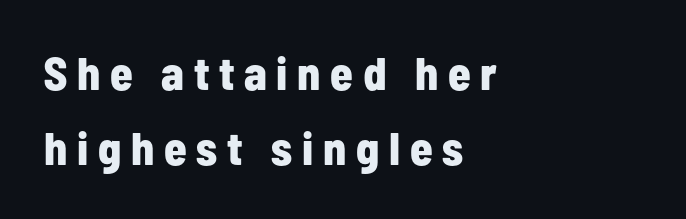
Observe the wide spacing: letters keep a clear distance from each other. The rendering shows plain stroke endings on the letterforms — a sans-serif design. These lines were composed using upright roman letters. You could not count columns in this text — the font is proportionally spaced. The font is running at its bold setting.
